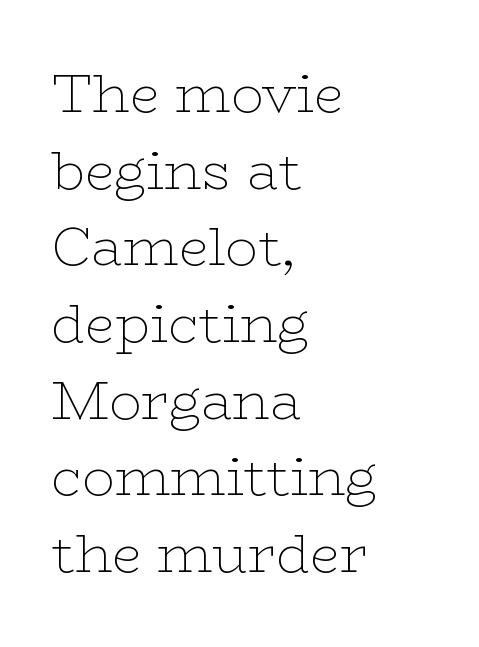
When letters stand straight like this, we call the style roman or upright. The words here are not underlined. Varying glyph widths throughout — classic text-font behaviour. Summary of vertical rhythm: regular, with standard interline spacing. No extra tracking has been applied to these lines. The font is comparable to plain body text, perhaps lighter.
